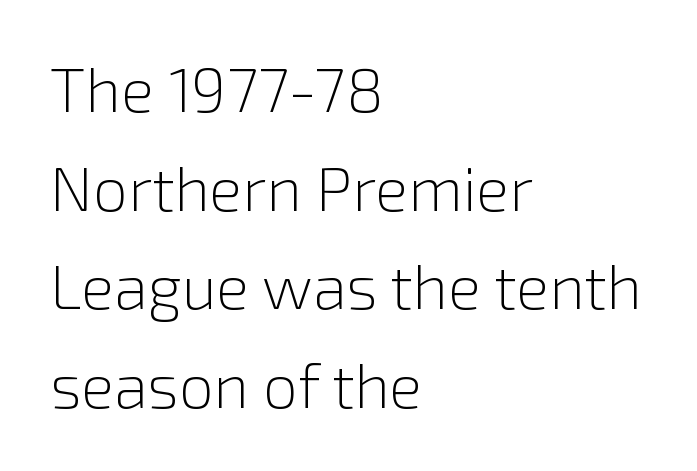
{"serif": "no", "italic": "no", "bold": "no", "weight": "light", "width": "normal", "x_height": "medium", "monospaced": "no", "underline": "no", "align": "left", "line_spacing": "normal", "line_spacing_ratio": 1.59, "letter_spacing": "normal", "letter_spacing_em": 0.0, "glyph_px": 62}
